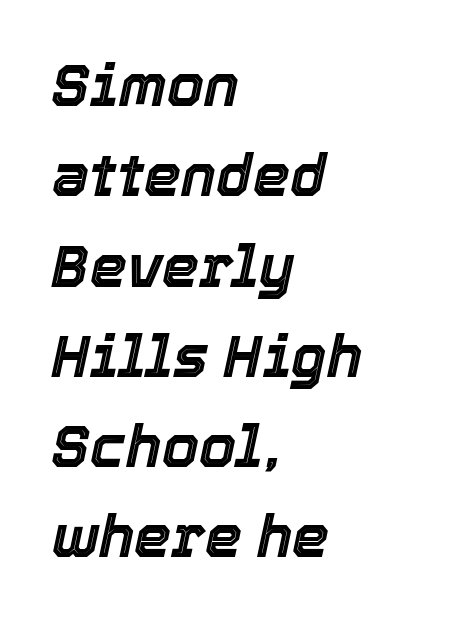
{"italic": "yes", "lean": "right", "slant_degrees": 12, "width": "normal", "x_height": "medium", "monospaced": "no", "underline": "no", "align": "left", "line_spacing": "normal", "line_spacing_ratio": 1.53, "letter_spacing": "normal", "letter_spacing_em": 0.0, "glyph_px": 59}
